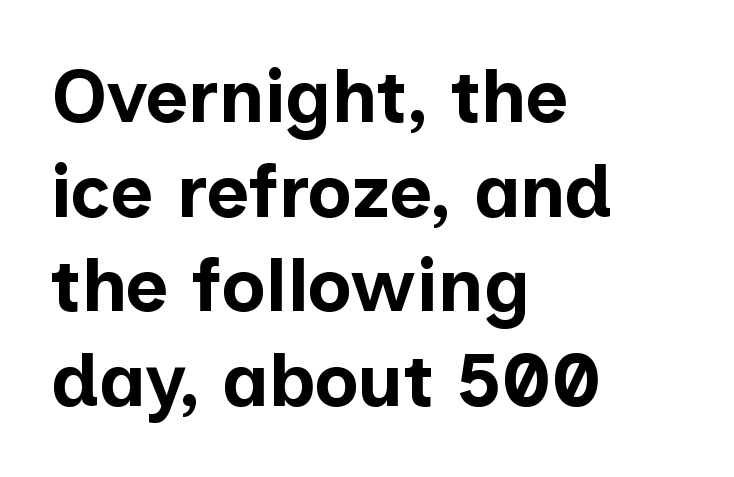
The image shows 74 px bold sans-serif type, upright; set left-aligned, normal line spacing (1.28x), normal letter spacing, not underlined; low stroke contrast and a medium x-height.
